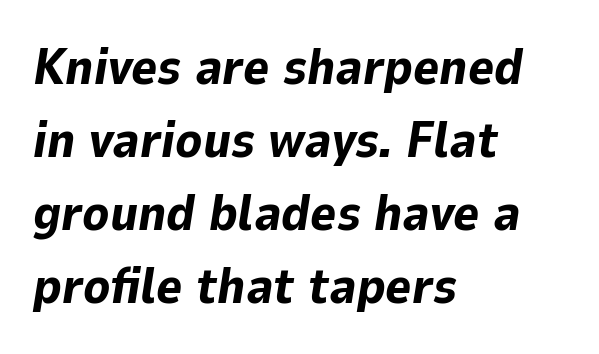
Check the space under the baseline: it is left empty. Typesetter's note: full bold, strokes at maximum text heaviness. The rendering uses natural spacing where letterforms have individual widths. The typesetter chose a ragged-right arrangement here. Vertically, the passage feels balanced, rows spaced as you'd expect. Each word holds together tightly as a unit, with standard inter-letter gaps.
